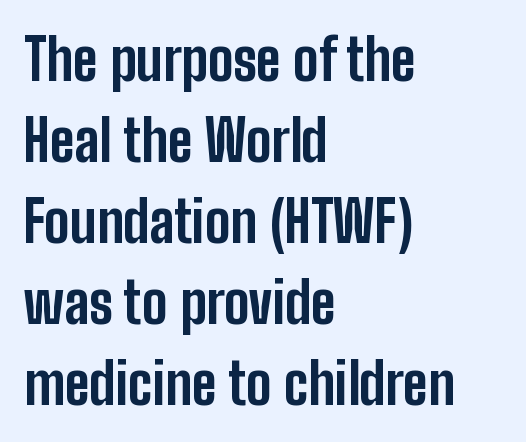
This is the regular roman posture of the typeface. In terms of weight, the rendering is a true, heavy bold. This sample has the flowing, uneven cadence of proportional lettering. The passage is arranged the way most books set body copy — flush left. Summary of vertical rhythm: regular, with standard interline spacing. The space beneath each line is pristine and unruled.
